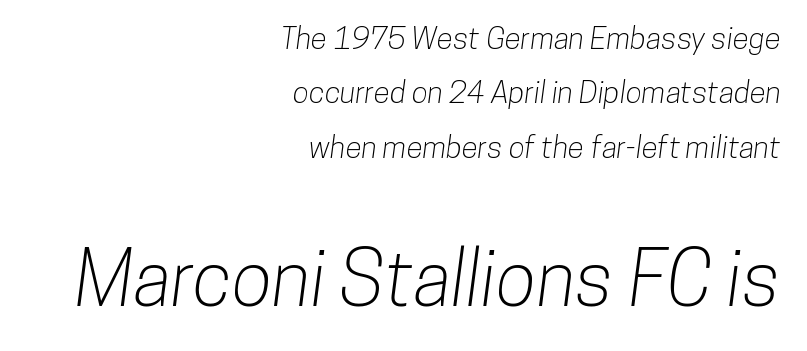
Of the two passages, the one underneath uses the larger point size. These lines stack with their right ends in a neat column. Beneath every word, the page is bare. How are the letters spaced? Ordinarily, with no added tracking.
